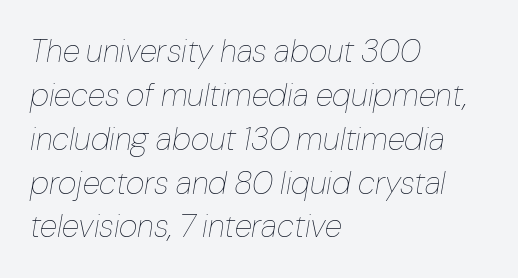
{"italic": "yes", "lean": "right", "slant_degrees": 10, "bold": "no", "weight": "thin", "width": "normal", "stroke_contrast": "low", "x_height": "medium", "monospaced": "no", "underline": "no", "align": "left", "line_spacing": "normal", "line_spacing_ratio": 1.37, "letter_spacing": "normal", "letter_spacing_em": 0.0, "glyph_px": 32}
